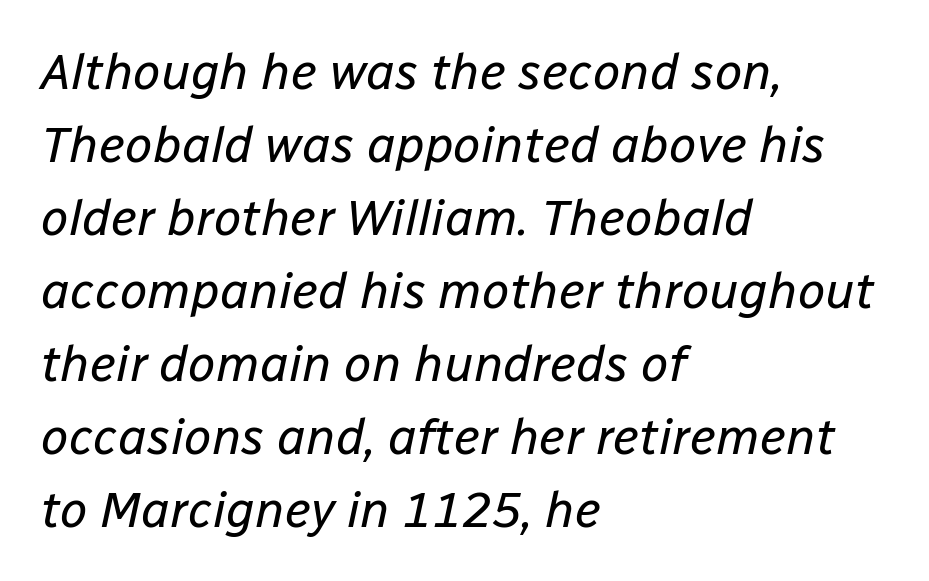
The image shows 50 px regular-weight type, italic (leaning right); set left-aligned, normal line spacing (1.46x), normal letter spacing, not underlined; low stroke contrast and a medium x-height.
